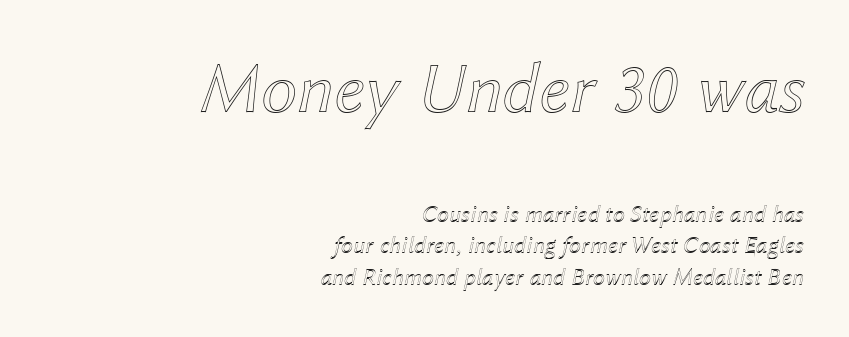
{"italic": "yes", "lean": "right", "slant_degrees": 12, "width": "normal", "x_height": "medium", "monospaced": "no", "underline": "no", "align": "right", "line_spacing": "normal", "line_spacing_ratio": 1.31, "letter_spacing": "normal", "letter_spacing_em": 0.0, "larger_block": "first", "size_ratio": 3.04, "glyph_px": 73}
